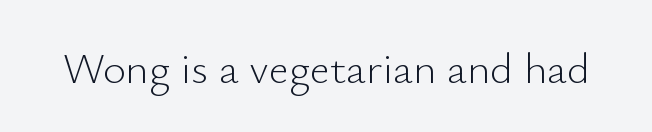
{"serif": "no", "italic": "no", "bold": "no", "weight": "light", "width": "normal", "stroke_contrast": "low", "x_height": "small", "monospaced": "no", "underline": "no", "letter_spacing": "normal", "letter_spacing_em": 0.0, "glyph_px": 44}
